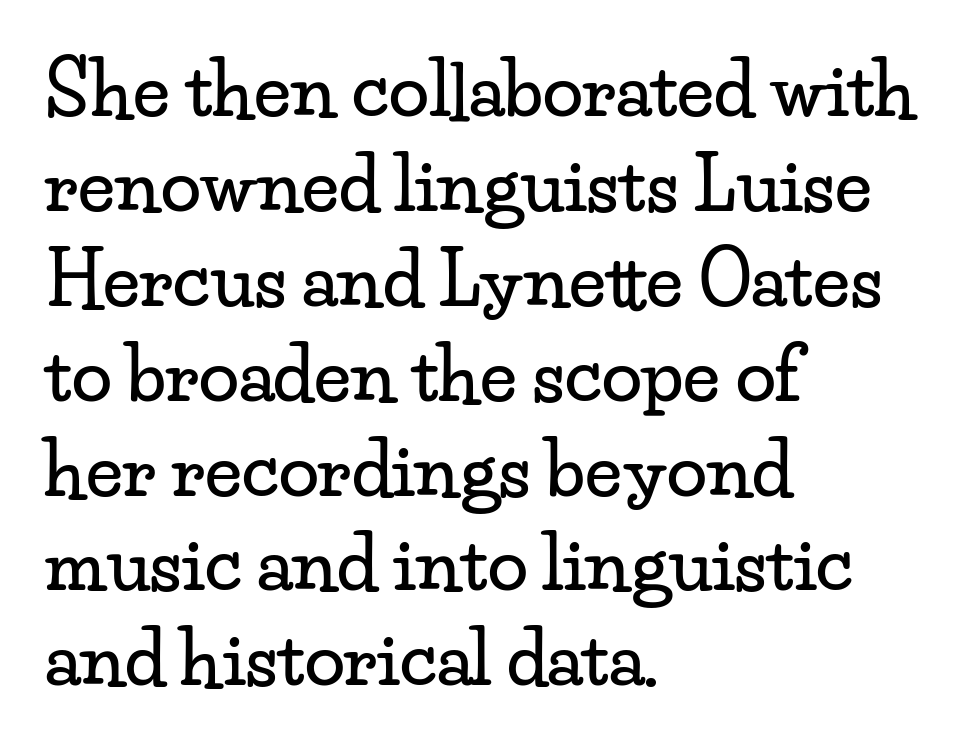
Q: Is the text italic (slanted)? A: No, it is upright.
Q: Is the typeface a serif or a sans-serif typeface? A: Serif.
Q: Is the text underlined? A: No.
Q: How is the paragraph aligned? A: Left-aligned.
Q: Is the spacing between letters normal or unusually wide? A: Normal.
Q: Is the spacing between lines tight, normal or loose? A: Normal.
Q: Width (condensed, normal, or wide)? A: Wide.
Q: Stroke contrast? A: Low.
Q: x-height? A: Small.
Q: Monospaced? A: No.
